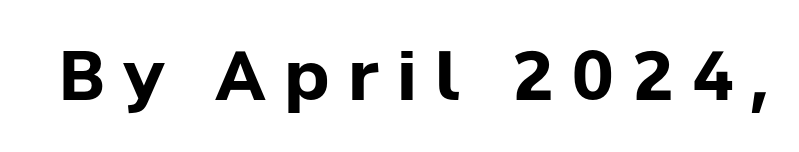
{"serif": "no", "italic": "no", "bold": "yes", "weight": "bold", "width": "normal", "stroke_contrast": "low", "x_height": "medium", "monospaced": "no", "underline": "no", "letter_spacing": "wide", "letter_spacing_em": 0.27, "glyph_px": 68}
